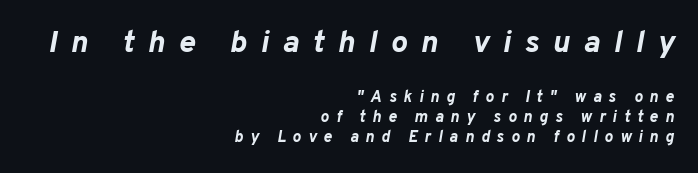
The image shows 31 px bold type, italic (leaning right); set right-aligned, line spacing 1.24x, unusually wide letter spacing (+0.44 em), not underlined; the first (top) block is 1.94x larger; low stroke contrast and a medium x-height.
